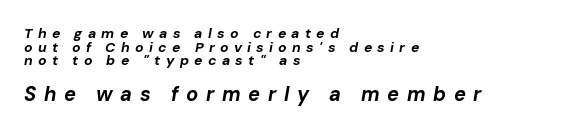
Q: Is the text bold? A: Yes.
Q: Is the text italic (slanted)? A: Yes, it leans right by about 10 degrees.
Q: Is the text underlined? A: No.
Q: How is the paragraph aligned? A: Left-aligned.
Q: Is the spacing between letters normal or unusually wide? A: Unusually wide.
Q: Is the spacing between lines tight, normal or loose? A: Tight.
Q: Which block of text is set in a larger size, the first (top) or the second (bottom)? A: The second (bottom) one.
